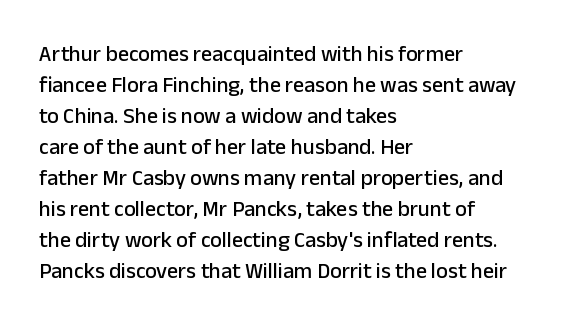
No italicization has been applied; the sample stays upright. The text block is weighted toward the left margin, trailing off unevenly rightward. Each row of text sits above clean, open space. Leading matches the norm, producing a regular column. Nobody touched the tracking dial on this one.
